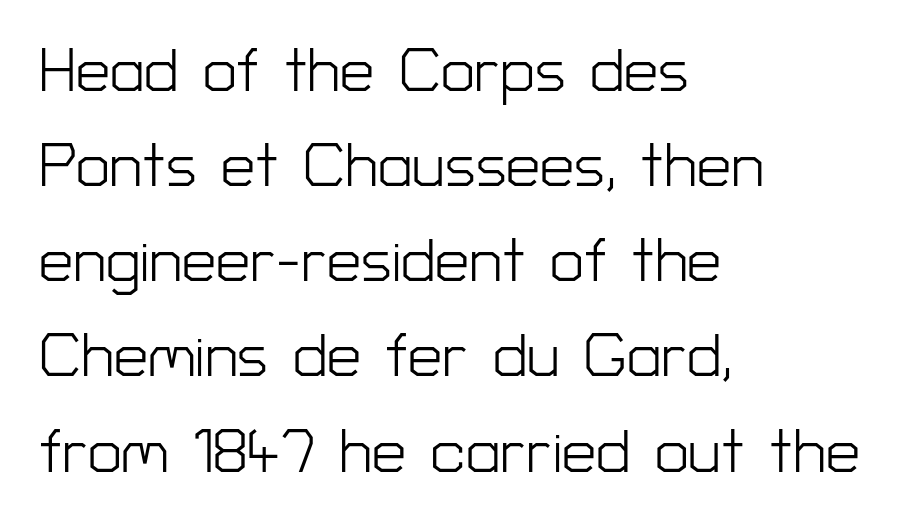
The image shows 61 px light sans-serif type, upright; set left-aligned, normal line spacing (1.56x), normal letter spacing, not underlined; low stroke contrast and a medium x-height.
